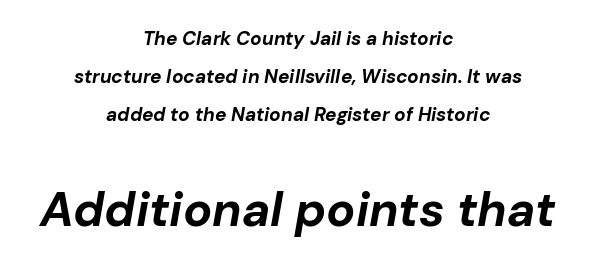
Q: Is the text bold? A: Yes.
Q: Is the text italic (slanted)? A: Yes, it leans right by about 10 degrees.
Q: Is the text underlined? A: No.
Q: How is the paragraph aligned? A: Centered.
Q: Is the spacing between letters normal or unusually wide? A: Normal.
Q: Is the spacing between lines tight, normal or loose? A: Loose.
Q: Which block of text is set in a larger size, the first (top) or the second (bottom)? A: The second (bottom) one.
Q: Width (condensed, normal, or wide)? A: Normal.
Q: Stroke contrast? A: Low.
Q: x-height? A: Medium.
Q: Monospaced? A: No.
